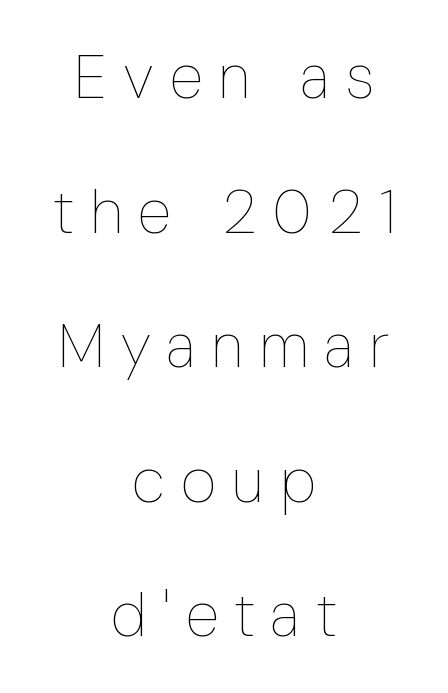
The image shows 62 px thin, condensed type, upright; set centered, loose line spacing (2.17x), unusually wide letter spacing (+0.26 em), not underlined; low stroke contrast and a medium x-height.
